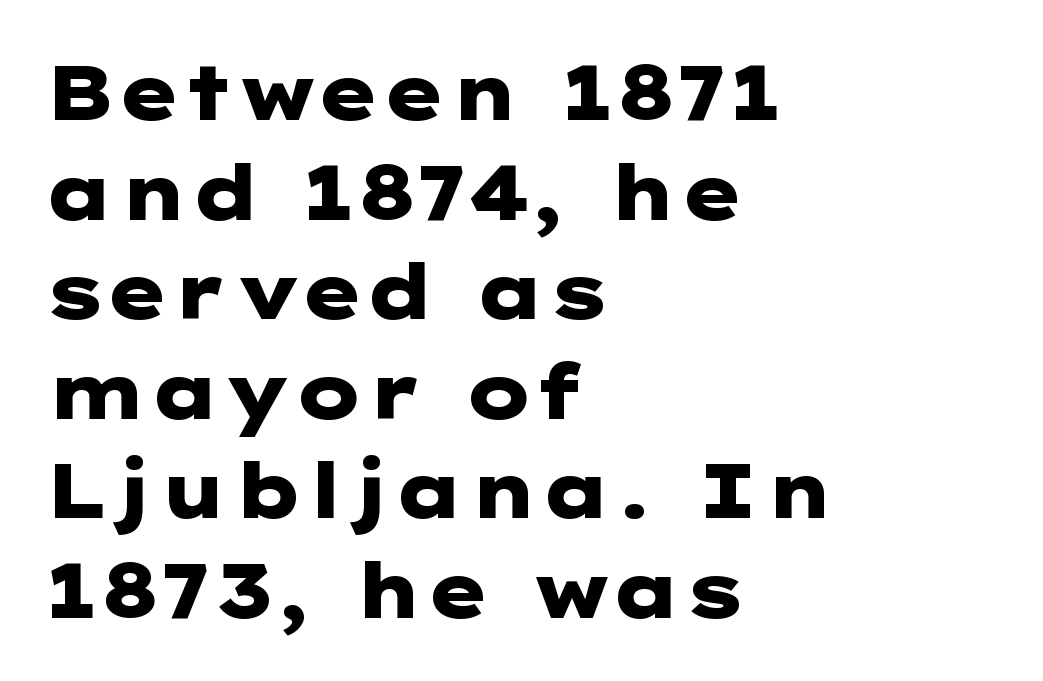
Q: Is the text bold? A: Yes.
Q: Is the text italic (slanted)? A: No, it is upright.
Q: Is the typeface a serif or a sans-serif typeface? A: Sans-serif.
Q: Is the text underlined? A: No.
Q: How is the paragraph aligned? A: Left-aligned.
Q: Is the spacing between letters normal or unusually wide? A: Normal.
Q: Is the spacing between lines tight, normal or loose? A: Normal.
Q: Width (condensed, normal, or wide)? A: Wide.
Q: Stroke contrast? A: Low.
Q: x-height? A: Medium.
